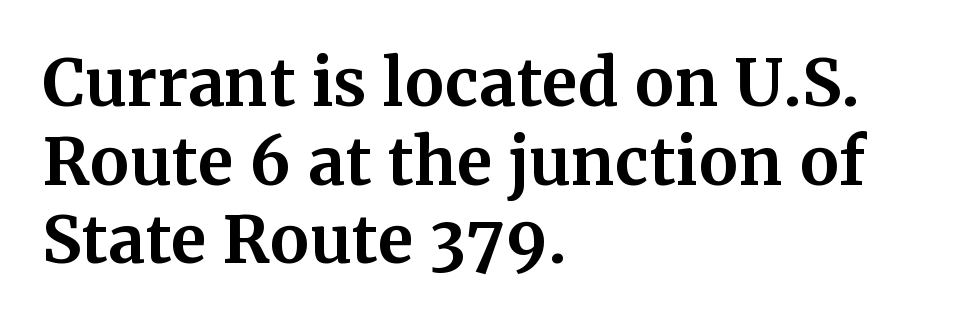
The image shows 65 px bold serif type, upright; set left-aligned, line spacing 1.21x, normal letter spacing, not underlined; medium stroke contrast and a medium x-height.
